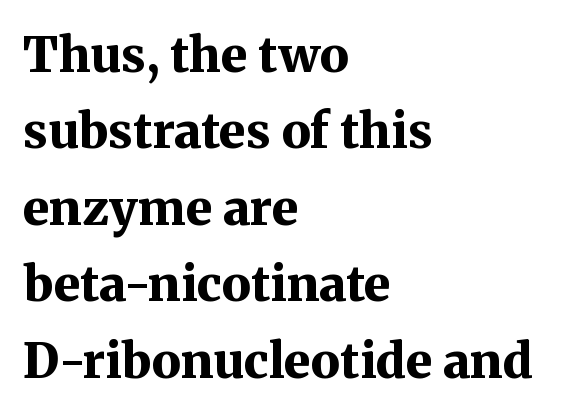
The letters sit at their default tracking, neither squeezed nor spread. Caption: multi-line text, flush left, ragged right. Does the leading feel generous? No, just average. The rendering shows small feet on the letterforms — a serif design. Heft: maximum for text — a bold. A roman cut, with each character standing at attention.
